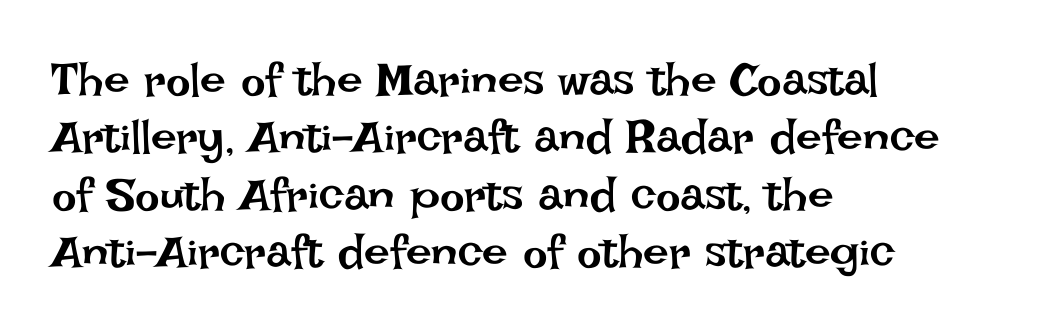
The image shows 46 px regular-weight type, upright; set left-aligned, normal line spacing (1.25x), normal letter spacing, not underlined; low stroke contrast and a large x-height.
